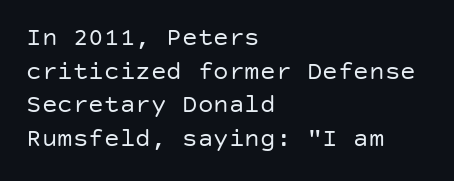
{"italic": "no", "bold": "no", "underline": "no", "align": "left", "line_spacing": "normal", "line_spacing_ratio": 1.29, "letter_spacing": "normal", "letter_spacing_em": 0.0, "glyph_px": 26}
